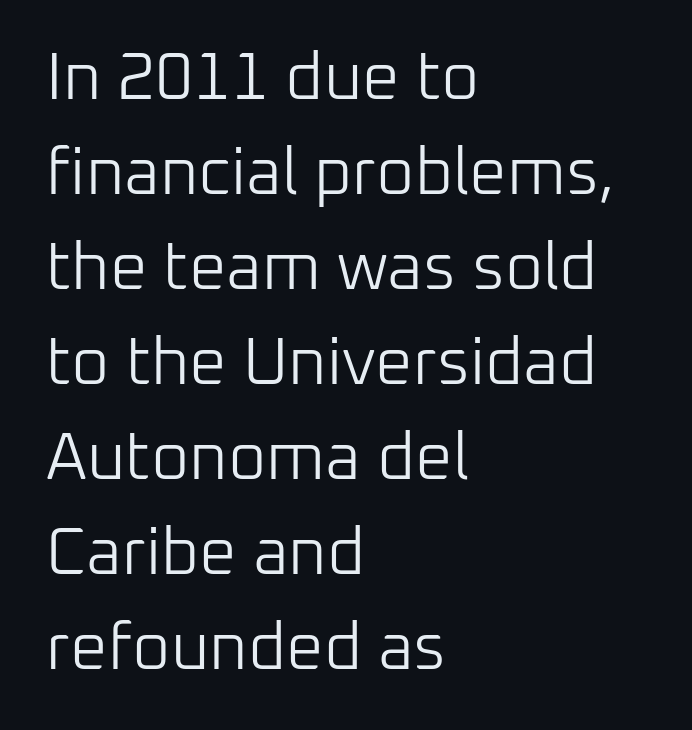
Weight class: somewhere from thin through regular. Just letters on the line, the space beneath them empty. Spacing verdict: proportional, widths tailored to each character. Classification — sans serif. Every stem runs plumb, perpendicular to the baseline. The rendering keeps characters at their native spacing.
